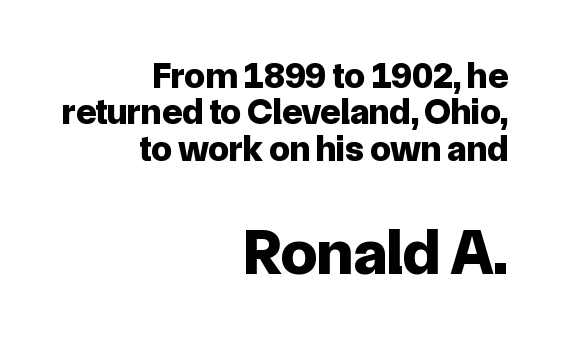
The image shows 65 px bold sans-serif type, upright; set right-aligned, tight line spacing (0.98x), normal letter spacing, not underlined; the second (bottom) block is 1.76x larger; low stroke contrast and a medium x-height.
